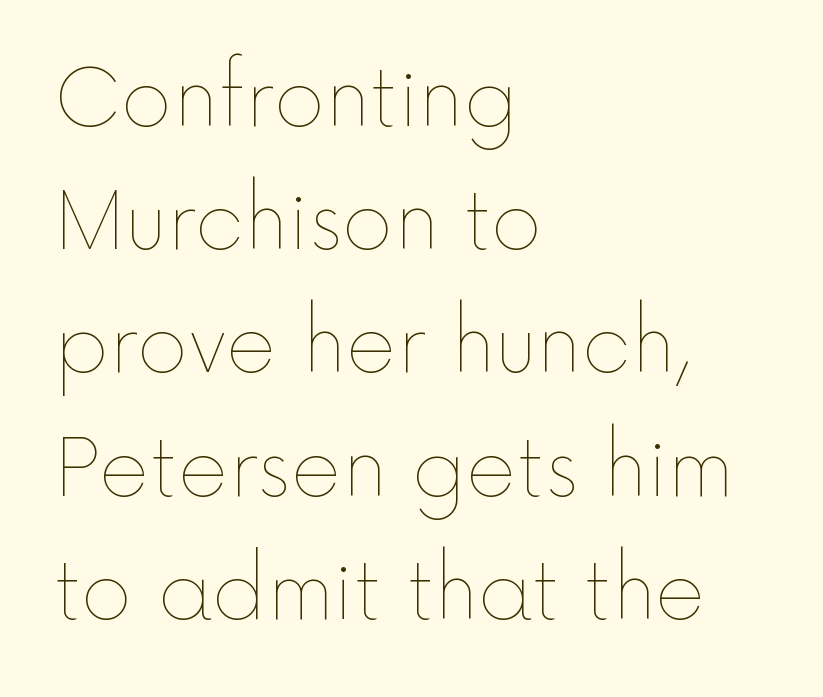
The image shows 78 px thin type, upright; set left-aligned, normal line spacing (1.58x), normal letter spacing, not underlined; a medium x-height.
